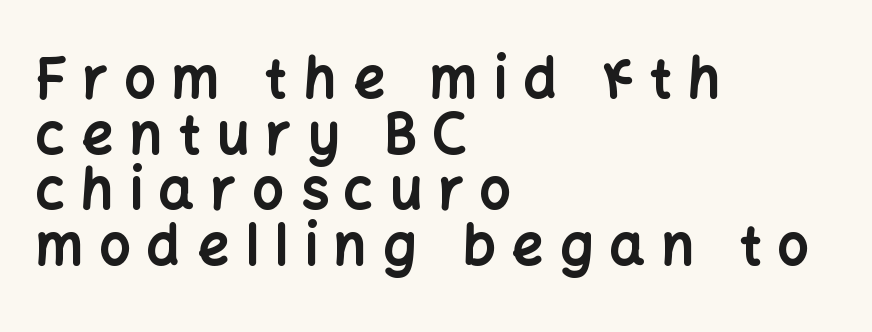
The image shows 55 px bold sans-serif type, upright; set left-aligned, tight line spacing (1.01x), unusually wide letter spacing (+0.3 em), not underlined; low stroke contrast and a medium x-height.
